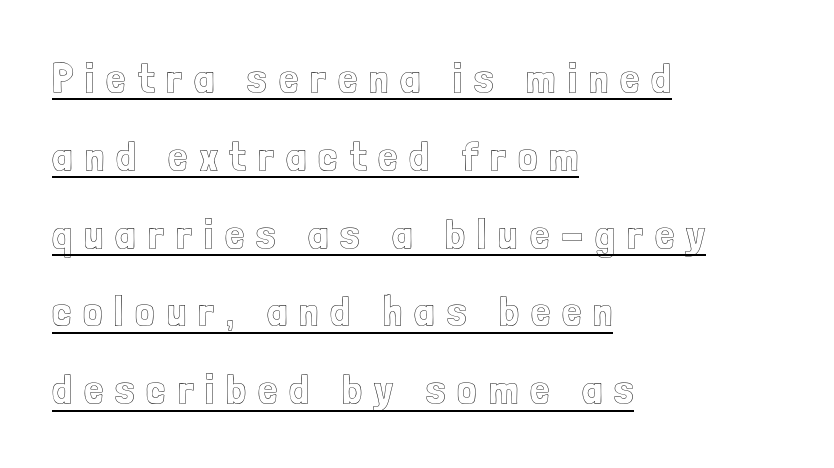
The image shows 43 px condensed type, upright; set left-aligned, line spacing 1.81x, unusually wide letter spacing (+0.28 em), underlined; a medium x-height.
